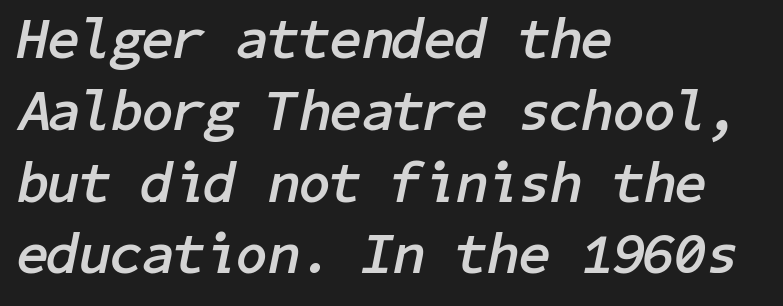
Stroke thickness is high; the sample reads as a true bold. A typesetter would call this leading conventional body-copy spacing. Notice how the stems are inclined rather than vertical — that's the hallmark of italics. Short note: letters normally spaced.
